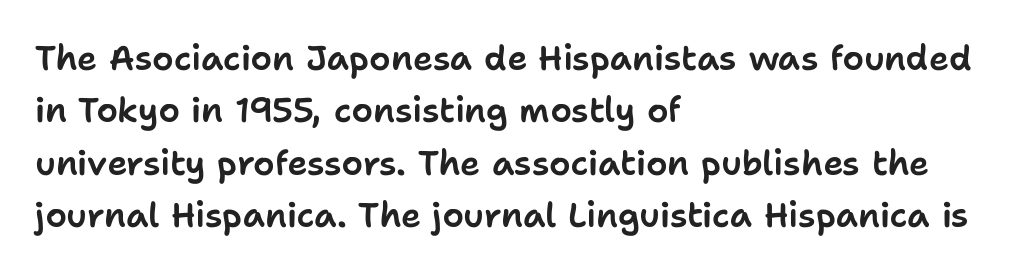
{"serif": "no", "italic": "no", "width": "normal", "stroke_contrast": "low", "x_height": "medium", "monospaced": "no", "underline": "no", "align": "left", "line_spacing": "normal", "line_spacing_ratio": 1.54, "letter_spacing": "normal", "letter_spacing_em": 0.0, "glyph_px": 34}
